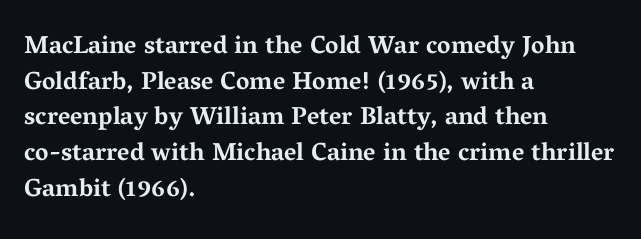
The image shows 25 px bold type, upright; set left-aligned, normal line spacing (1.43x), normal letter spacing, not underlined.
